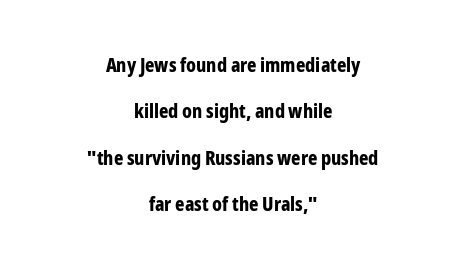
Q: Is the text bold? A: Yes.
Q: Is the text italic (slanted)? A: No, it is upright.
Q: Is the text underlined? A: No.
Q: How is the paragraph aligned? A: Centered.
Q: Is the spacing between letters normal or unusually wide? A: Normal.
Q: Is the spacing between lines tight, normal or loose? A: Loose.
